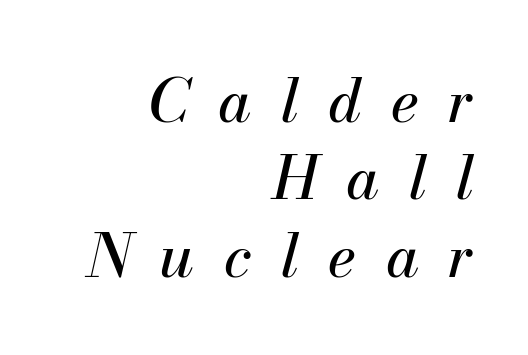
The image shows 60 px text type, italic (leaning right); set right-aligned, normal line spacing (1.29x), unusually wide letter spacing (+0.49 em), not underlined; medium stroke contrast and a small x-height.
